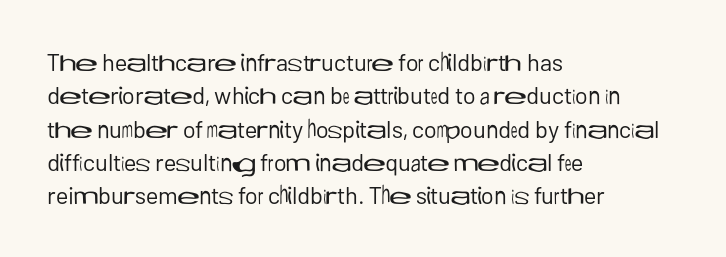
The image shows 24 px text type, upright; set left-aligned, normal line spacing (1.39x), normal letter spacing, not underlined.
